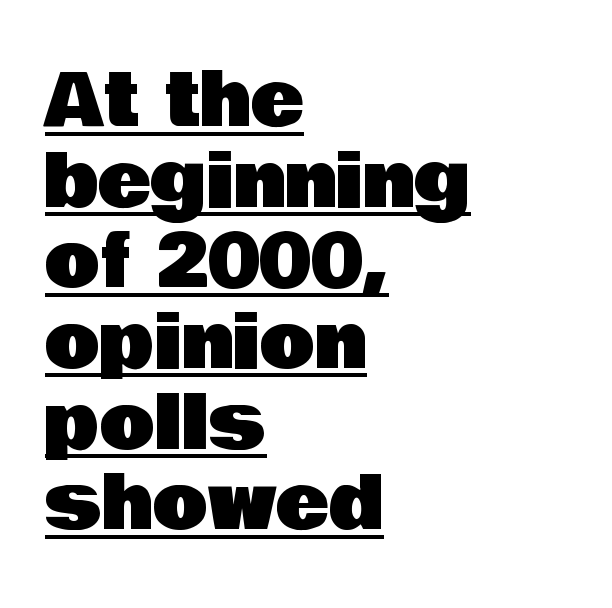
Character widths vary here, with narrow letters taking less room than wide ones. Nope, not italic — everything's standing straight. In terms of leading, this rendering errs on the cramped side. What kind of face is this? One without serifs — a sans. The rendering keeps characters at their native spacing. The lettering is marked with a stroke running underneath it.
